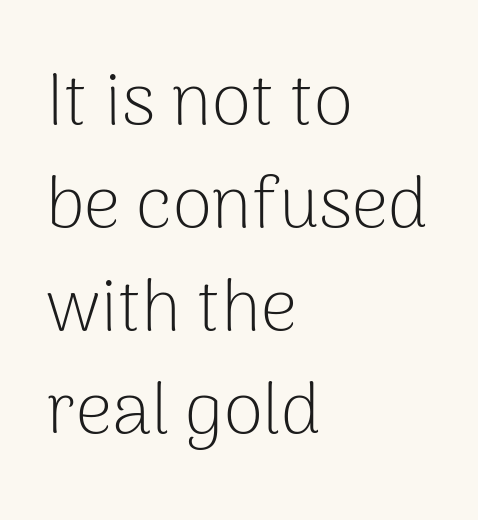
The face looks like a standard text weight, possibly lighter. Interline gaps are of average width in this sample. The baseline area is clear. Rendered with straight, roman letterforms. Is this a fixed-width face? No — the glyphs have proportional, varying widths.
